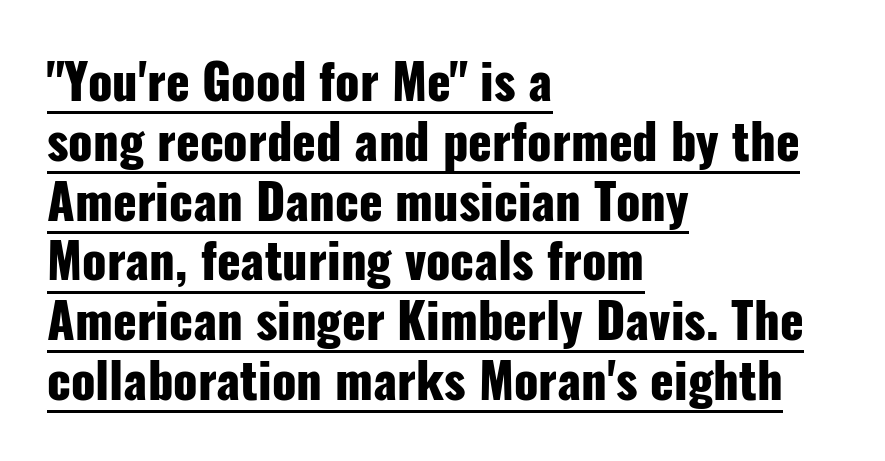
The passage shown is emphatically bold. Compared with typical body copy, the letter spacing here is the same. The typesetter chose a ragged-right arrangement here. Style check: upright. Glance below the letters and you will spot a drawn line. Looks like regular typesetting: each glyph gets only the width it needs.
